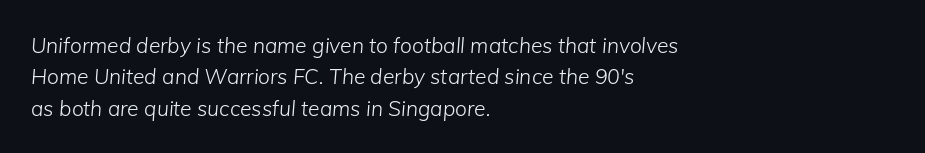
Q: Is the text bold? A: No.
Q: Is the text italic (slanted)? A: Yes, it leans right by about 5 degrees.
Q: Is the text underlined? A: No.
Q: How is the paragraph aligned? A: Left-aligned.
Q: Is the spacing between letters normal or unusually wide? A: Normal.
Q: Is the spacing between lines tight, normal or loose? A: Normal.
